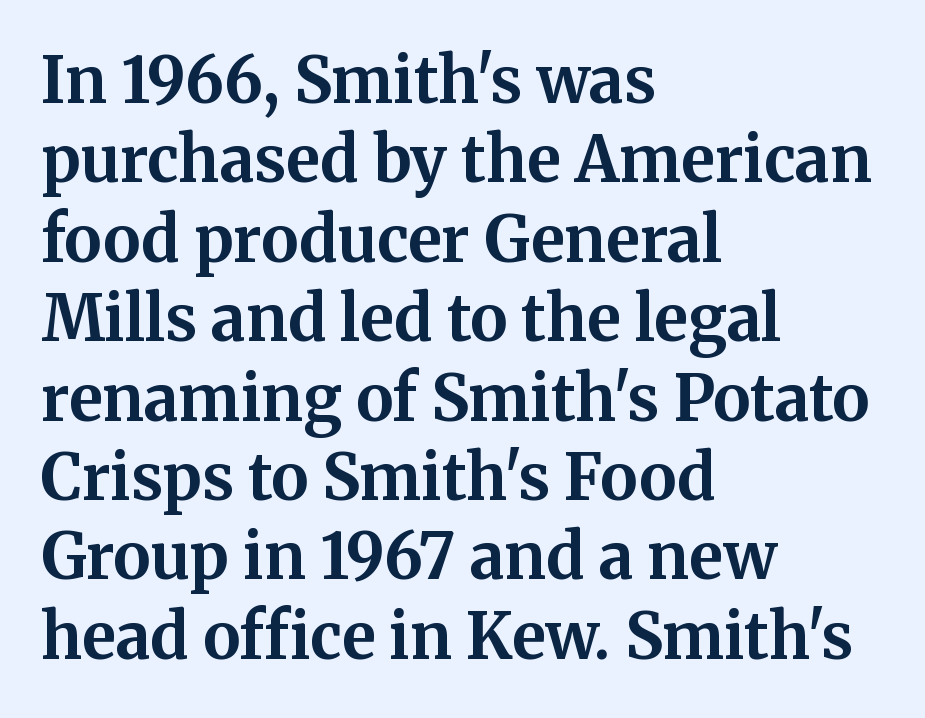
{"serif": "yes", "italic": "no", "bold": "yes", "weight": "bold", "width": "normal", "stroke_contrast": "medium", "x_height": "medium", "monospaced": "no", "underline": "no", "align": "left", "line_spacing": "normal", "line_spacing_ratio": 1.26, "letter_spacing": "normal", "letter_spacing_em": 0.0, "glyph_px": 63}
